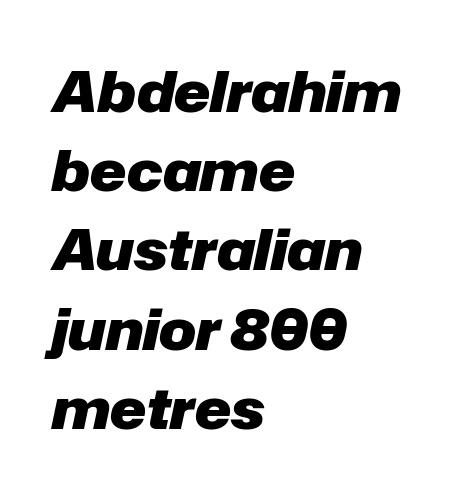
{"italic": "yes", "lean": "right", "slant_degrees": 12, "bold": "yes", "weight": "heavy", "width": "normal", "stroke_contrast": "low", "x_height": "medium", "monospaced": "no", "underline": "no", "align": "left", "line_spacing": "normal", "line_spacing_ratio": 1.44, "letter_spacing": "normal", "letter_spacing_em": 0.0, "glyph_px": 55}
